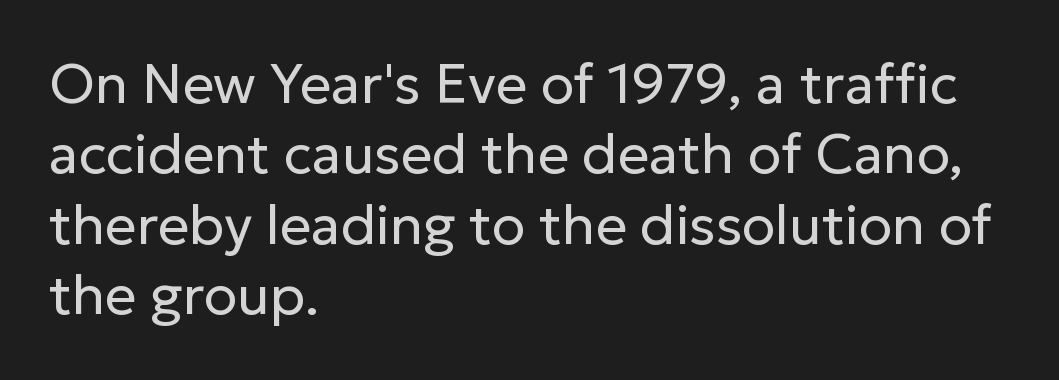
The image shows 55 px regular-weight sans-serif type, upright; set left-aligned, normal line spacing (1.28x), normal letter spacing, not underlined; low stroke contrast and a medium x-height.
